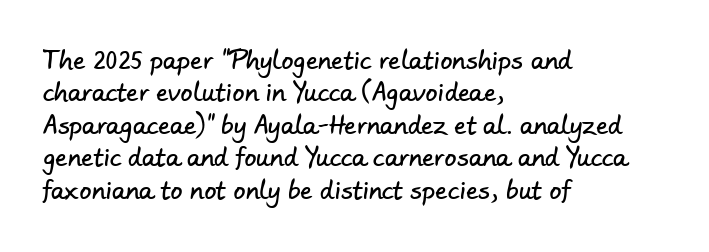
The image shows 24 px text type; set left-aligned, normal line spacing (1.35x), normal letter spacing, not underlined.
